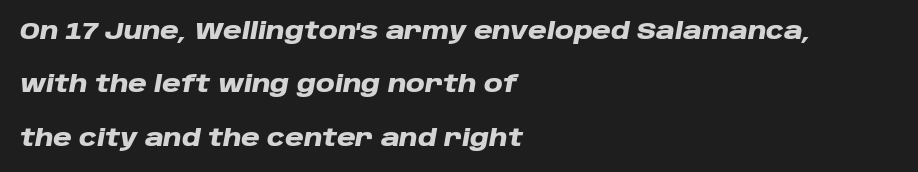
{"italic": "yes", "lean": "right", "slant_degrees": 10, "bold": "yes", "underline": "no", "align": "left", "line_spacing": "loose", "line_spacing_ratio": 2.32, "letter_spacing": "normal", "letter_spacing_em": 0.0, "glyph_px": 23}
